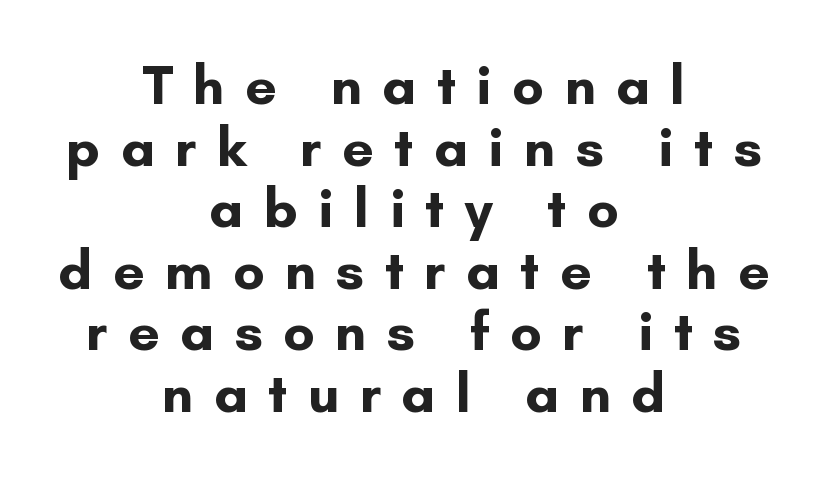
{"serif": "no", "italic": "no", "bold": "yes", "weight": "bold", "width": "normal", "stroke_contrast": "low", "x_height": "small", "monospaced": "no", "underline": "no", "align": "center", "line_spacing": "tight", "line_spacing_ratio": 1.1, "letter_spacing": "wide", "letter_spacing_em": 0.36, "glyph_px": 56}
